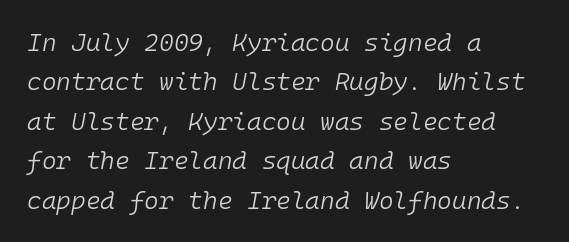
{"italic": "yes", "lean": "right", "slant_degrees": 10, "bold": "no", "underline": "no", "align": "left", "line_spacing": "normal", "line_spacing_ratio": 1.58, "letter_spacing": "normal", "letter_spacing_em": 0.0, "glyph_px": 25}
